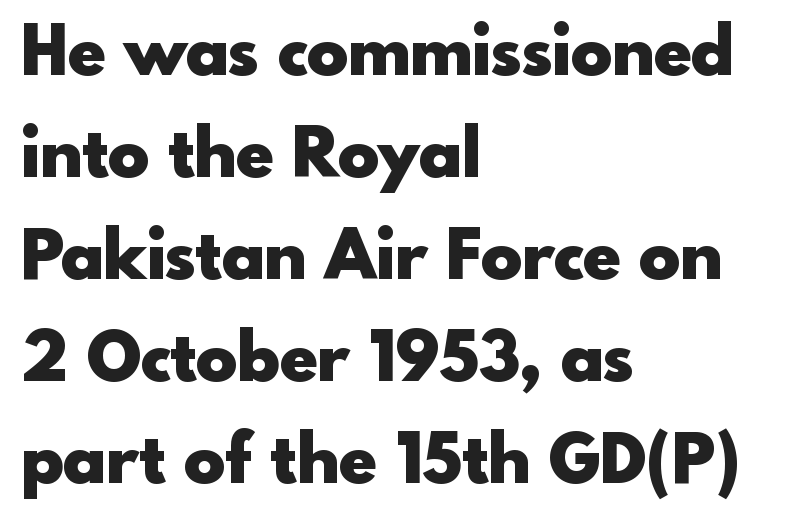
The image shows 69 px heavy sans-serif type, upright; set left-aligned, normal line spacing (1.48x), normal letter spacing, not underlined; a small x-height.
